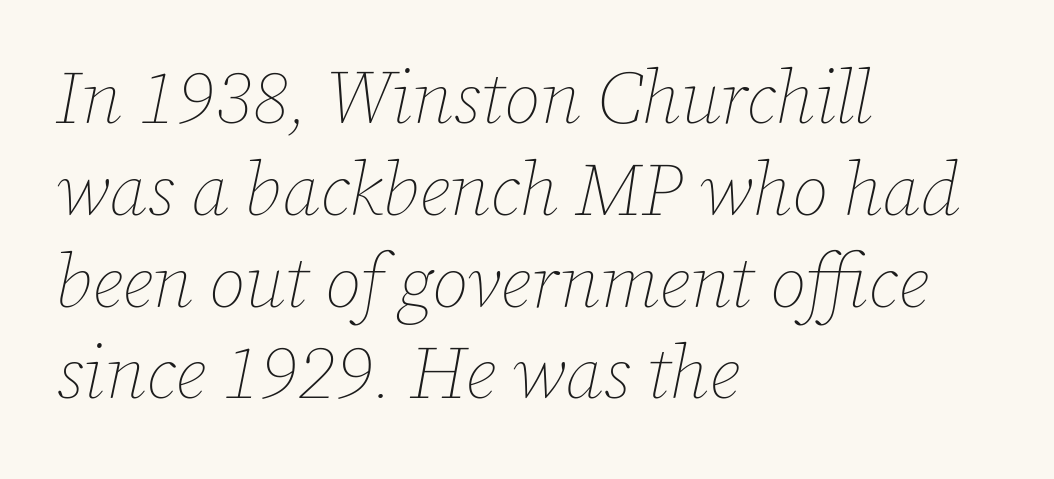
Q: Is the text bold? A: No.
Q: Is the text italic (slanted)? A: Yes, it leans right by about 12 degrees.
Q: Is the text underlined? A: No.
Q: How is the paragraph aligned? A: Left-aligned.
Q: Is the spacing between letters normal or unusually wide? A: Normal.
Q: Width (condensed, normal, or wide)? A: Normal.
Q: Stroke contrast? A: Low.
Q: x-height? A: Medium.
Q: Monospaced? A: No.
